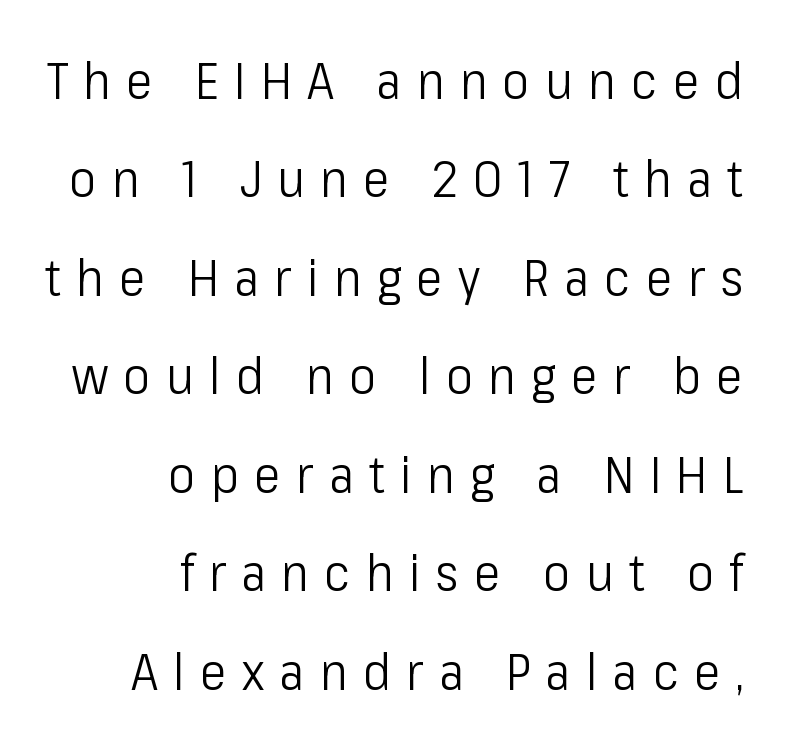
Q: Is the text bold? A: No.
Q: Is the text italic (slanted)? A: No, it is upright.
Q: Is the typeface a serif or a sans-serif typeface? A: Sans-serif.
Q: Is the text underlined? A: No.
Q: How is the paragraph aligned? A: Right-aligned.
Q: Is the spacing between letters normal or unusually wide? A: Unusually wide.
Q: Is the spacing between lines tight, normal or loose? A: Loose.
Q: Width (condensed, normal, or wide)? A: Condensed.
Q: Stroke contrast? A: Low.
Q: x-height? A: Medium.
Q: Monospaced? A: No.
